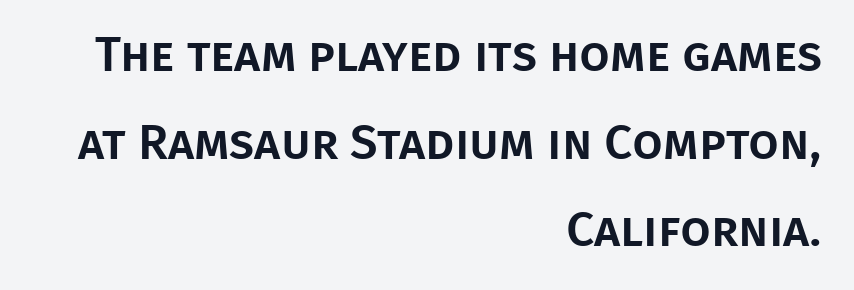
The image shows 49 px sans-serif type, upright; set right-aligned, line spacing 1.79x, normal letter spacing, not underlined; low stroke contrast and a large x-height.
